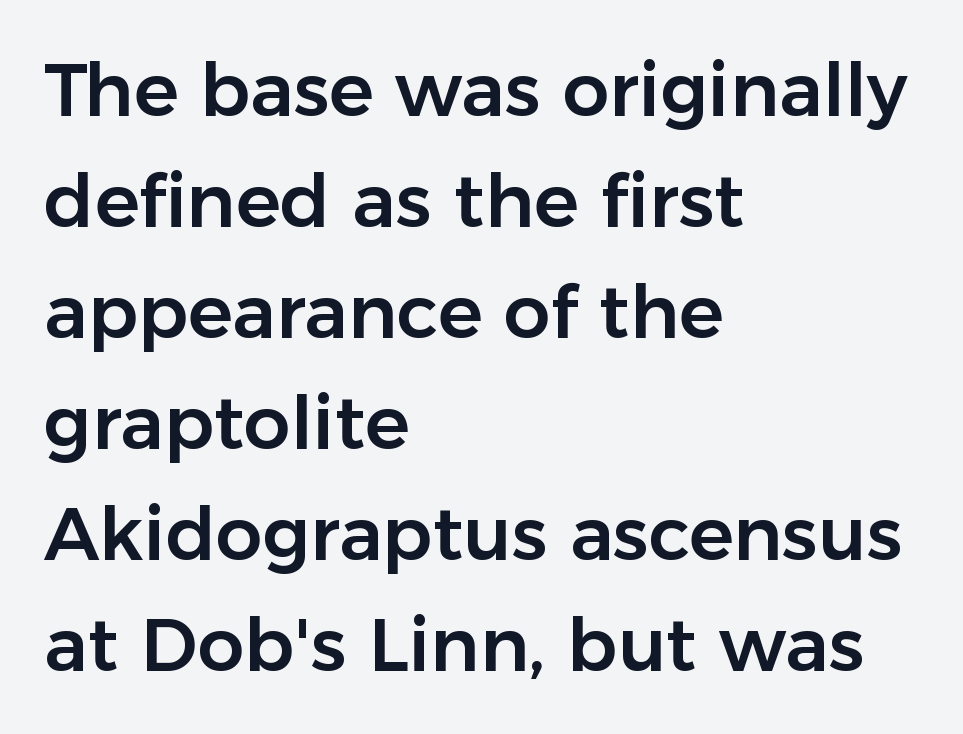
Q: Is the text italic (slanted)? A: No, it is upright.
Q: Is the typeface a serif or a sans-serif typeface? A: Sans-serif.
Q: Is the text underlined? A: No.
Q: How is the paragraph aligned? A: Left-aligned.
Q: Is the spacing between letters normal or unusually wide? A: Normal.
Q: Is the spacing between lines tight, normal or loose? A: Normal.
Q: Width (condensed, normal, or wide)? A: Normal.
Q: Stroke contrast? A: Low.
Q: x-height? A: Medium.
Q: Monospaced? A: No.
